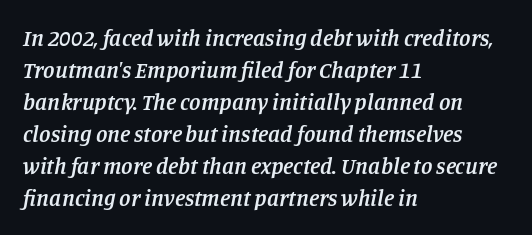
How would I describe the line gaps? Plain and ordinary. Teacher's note: observe the even left margin — that is flush-left alignment. Look at the stroke-to-counter ratio: somewhat heavy, a semibold. Between one letter and the next there's only the usual sliver of space.
